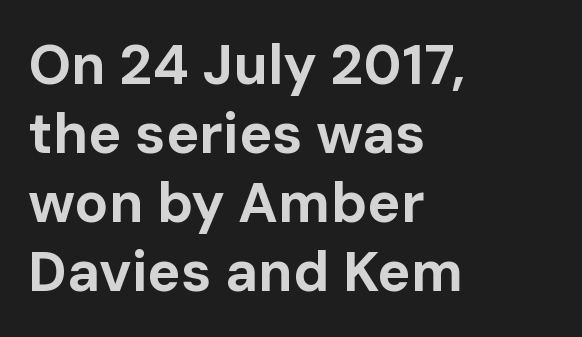
The image shows 56 px bold sans-serif type, upright; set left-aligned, line spacing 1.23x, normal letter spacing, not underlined; low stroke contrast and a medium x-height.
